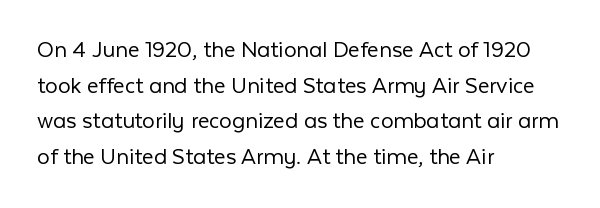
Q: Is the text bold? A: No.
Q: Is the text italic (slanted)? A: No, it is upright.
Q: Is the text underlined? A: No.
Q: How is the paragraph aligned? A: Left-aligned.
Q: Is the spacing between letters normal or unusually wide? A: Normal.
Q: Is the spacing between lines tight, normal or loose? A: Normal.
